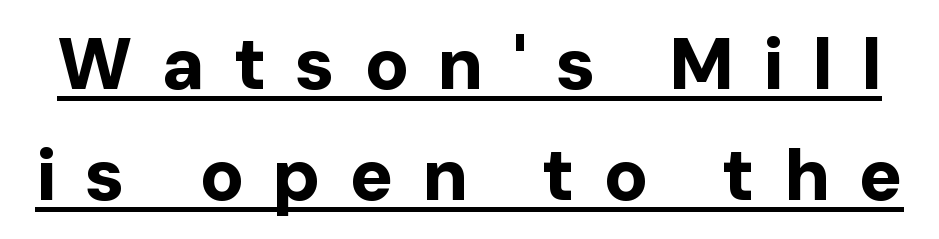
Q: Is the text bold? A: Yes.
Q: Is the text italic (slanted)? A: No, it is upright.
Q: Is the typeface a serif or a sans-serif typeface? A: Sans-serif.
Q: Is the text underlined? A: Yes.
Q: Is the spacing between letters normal or unusually wide? A: Unusually wide.
Q: Is the spacing between lines tight, normal or loose? A: Normal.
Q: Width (condensed, normal, or wide)? A: Normal.
Q: Stroke contrast? A: Low.
Q: x-height? A: Medium.
Q: Monospaced? A: No.
